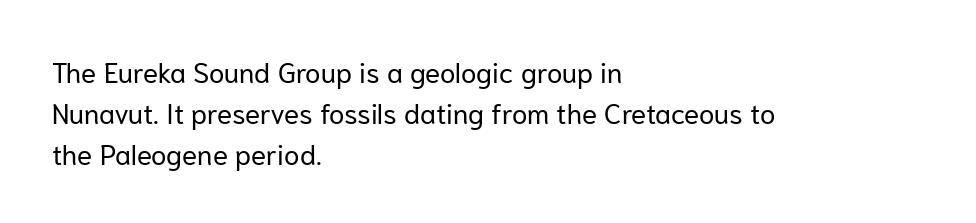
The image shows 28 px regular-weight sans-serif type, upright; set left-aligned, normal line spacing (1.46x), normal letter spacing, not underlined; low stroke contrast and a medium x-height.
